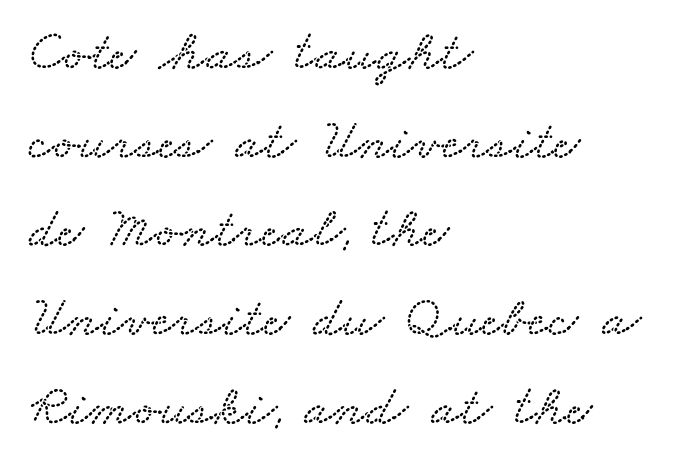
Q: Is the text underlined? A: No.
Q: How is the paragraph aligned? A: Left-aligned.
Q: Is the spacing between letters normal or unusually wide? A: Normal.
Q: Is the spacing between lines tight, normal or loose? A: Normal.
Q: Width (condensed, normal, or wide)? A: Wide.
Q: Stroke contrast? A: Low.
Q: x-height? A: Small.
Q: Monospaced? A: No.
